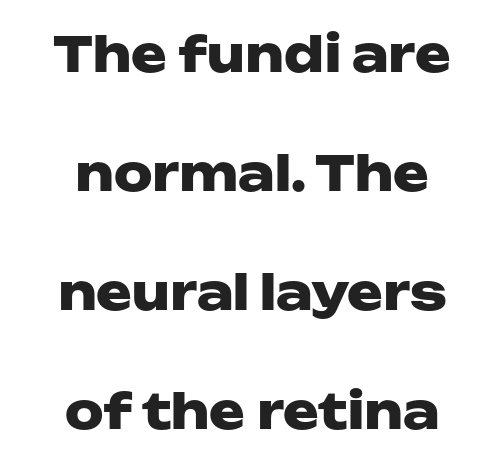
{"serif": "no", "italic": "no", "bold": "yes", "weight": "heavy", "width": "wide", "stroke_contrast": "low", "x_height": "medium", "monospaced": "no", "underline": "no", "line_spacing": "loose", "line_spacing_ratio": 2.48, "letter_spacing": "normal", "letter_spacing_em": 0.0, "glyph_px": 48}
